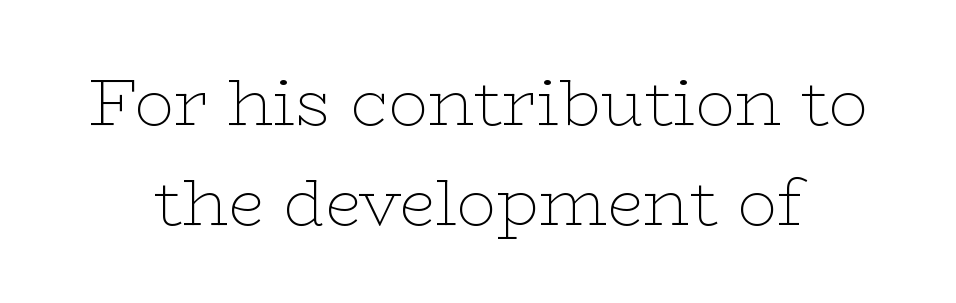
Q: Is the text bold? A: No.
Q: Is the text italic (slanted)? A: No, it is upright.
Q: Is the typeface a serif or a sans-serif typeface? A: Serif.
Q: Is the text underlined? A: No.
Q: Is the spacing between letters normal or unusually wide? A: Normal.
Q: Is the spacing between lines tight, normal or loose? A: Normal.
Q: Width (condensed, normal, or wide)? A: Wide.
Q: Stroke contrast? A: Low.
Q: x-height? A: Medium.
Q: Monospaced? A: No.
